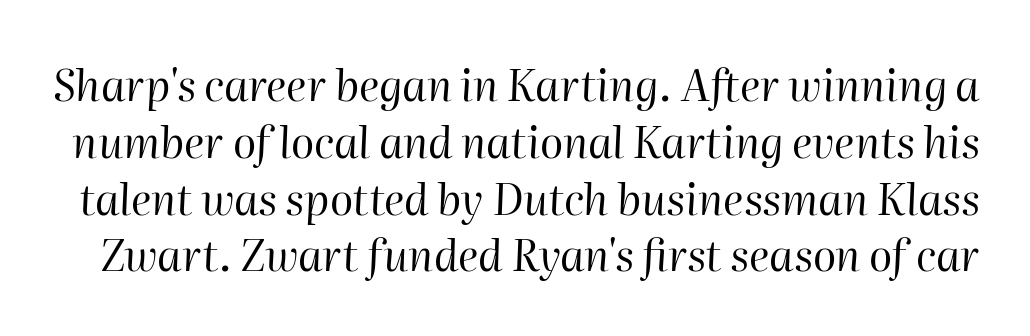
{"italic": "yes", "lean": "right", "slant_degrees": 2, "bold": "no", "weight": "regular", "width": "normal", "stroke_contrast": "high", "x_height": "medium", "monospaced": "no", "underline": "no", "line_spacing": "normal", "line_spacing_ratio": 1.32, "letter_spacing": "normal", "letter_spacing_em": 0.0, "glyph_px": 43}
